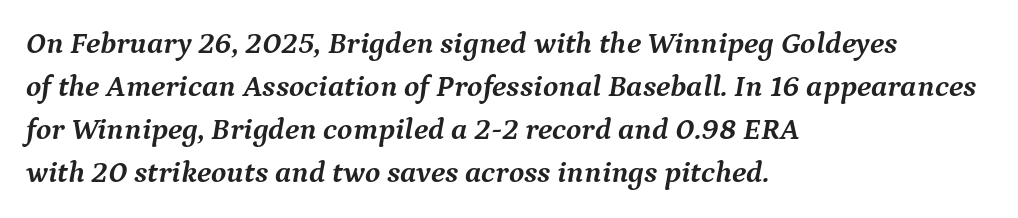
Q: Is the text bold? A: Yes.
Q: Is the text italic (slanted)? A: Yes, it leans right by about 9 degrees.
Q: Is the typeface a serif or a sans-serif typeface? A: Serif.
Q: Is the text underlined? A: No.
Q: How is the paragraph aligned? A: Left-aligned.
Q: Is the spacing between letters normal or unusually wide? A: Normal.
Q: Is the spacing between lines tight, normal or loose? A: Normal.
Q: Width (condensed, normal, or wide)? A: Normal.
Q: Stroke contrast? A: Medium.
Q: x-height? A: Medium.
Q: Monospaced? A: No.
